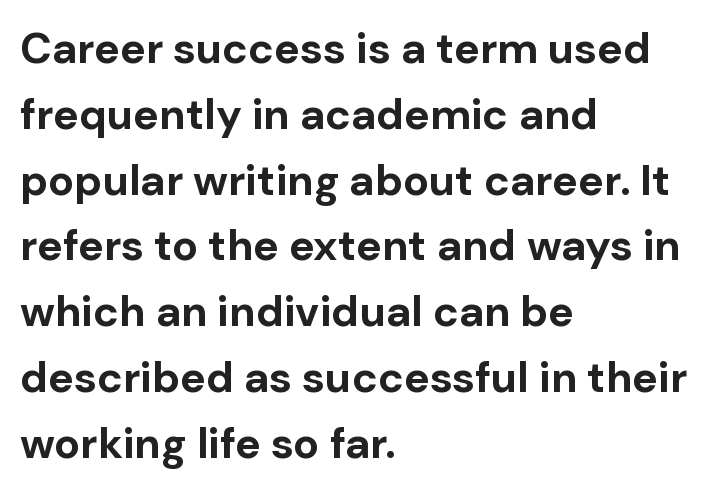
The image shows 43 px bold sans-serif type, upright; set left-aligned, normal line spacing (1.53x), normal letter spacing, not underlined; low stroke contrast and a medium x-height.
